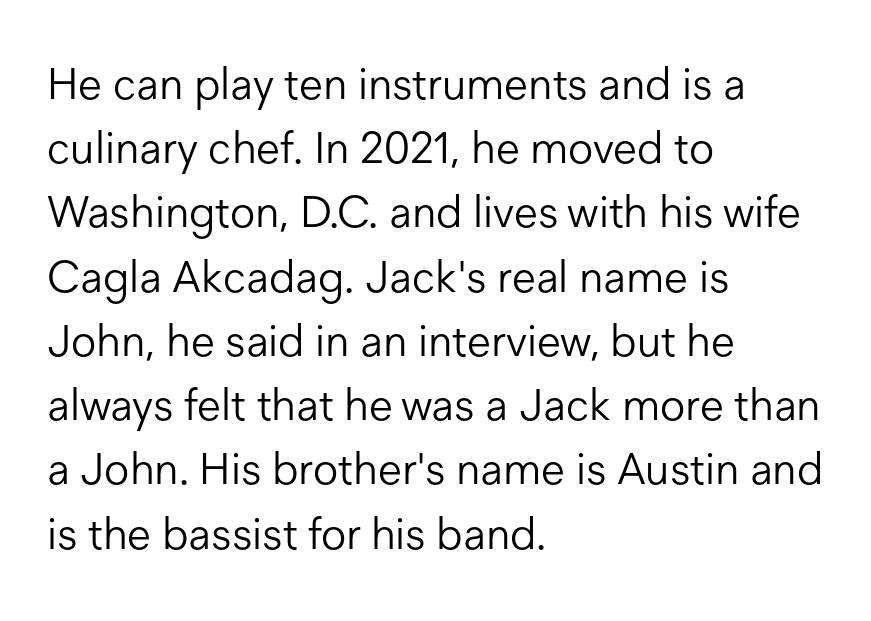
{"serif": "no", "italic": "no", "bold": "no", "weight": "light", "width": "normal", "stroke_contrast": "low", "x_height": "medium", "monospaced": "no", "underline": "no", "align": "left", "line_spacing": "normal", "line_spacing_ratio": 1.46, "letter_spacing": "normal", "letter_spacing_em": 0.0, "glyph_px": 44}
